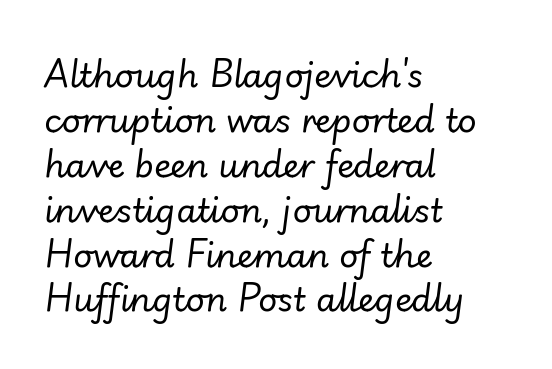
The rendering uses natural spacing where letterforms have individual widths. The typography opts for an oblique posture over an upright one. This sample is left-justified, so line endings fall wherever the words run out. Is the type heavy? It reads as light-to-regular instead. The space directly below the letters is spotless.
